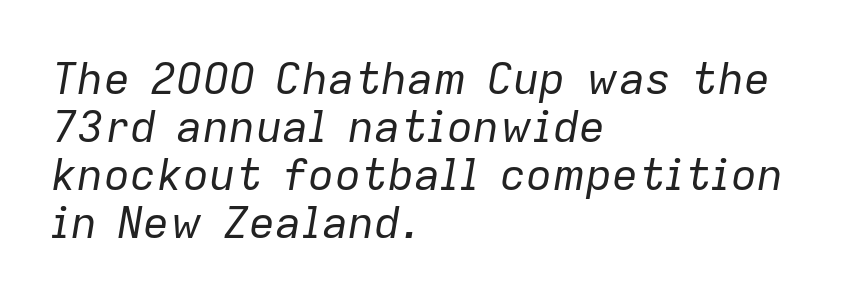
{"italic": "yes", "lean": "right", "slant_degrees": 9, "bold": "no", "weight": "regular", "width": "normal", "stroke_contrast": "low", "x_height": "medium", "monospaced": "no", "underline": "no", "align": "left", "line_spacing": "tight", "line_spacing_ratio": 1.09, "letter_spacing": "normal", "letter_spacing_em": 0.0, "glyph_px": 44}
